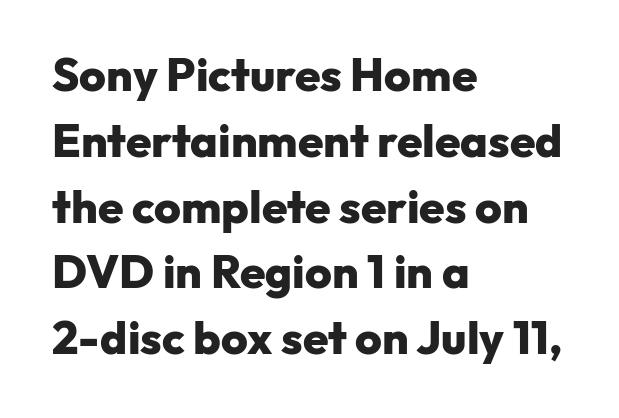
Every character sits straight up, as roman type does. In CSS terms this would be text-align: left. The face used here is rendered with its standard letterfit. Weight: bold. Varying glyph widths throughout — classic text-font behaviour. Stroke terminals: plain, sans-serif.
